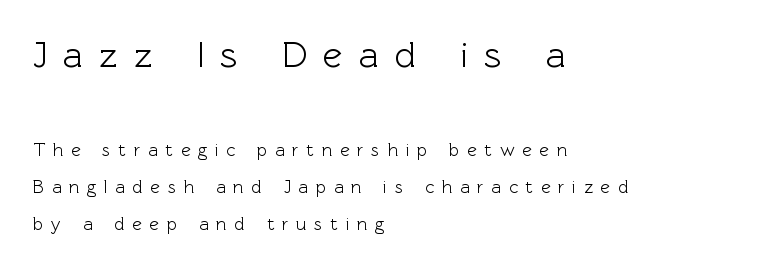
The image shows 37 px sans-serif type, upright; set left-aligned, loose line spacing (2.06x), unusually wide letter spacing (+0.43 em), not underlined; the first (top) block is 2.06x larger; a medium x-height.
